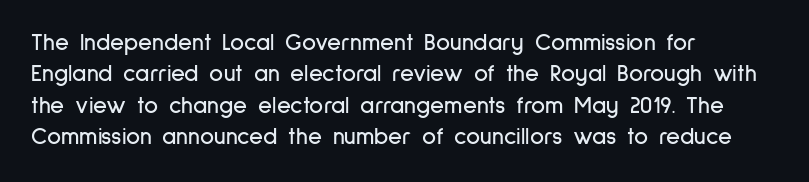
Q: Is the text italic (slanted)? A: No, it is upright.
Q: Is the text underlined? A: No.
Q: How is the paragraph aligned? A: Left-aligned.
Q: Is the spacing between letters normal or unusually wide? A: Normal.
Q: Is the spacing between lines tight, normal or loose? A: Normal.
